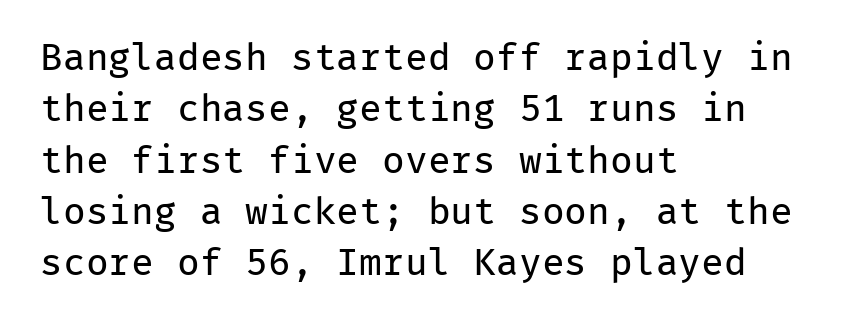
Is the letter spacing exaggerated? No — it looks like the ordinary default. This sample uses a sans-serif face. Spacing verdict: monospaced, one width for all characters. These lines were composed using upright roman letters. Teacher's note: observe the even left margin — that is flush-left alignment. Nobody drew a line under any word here.
